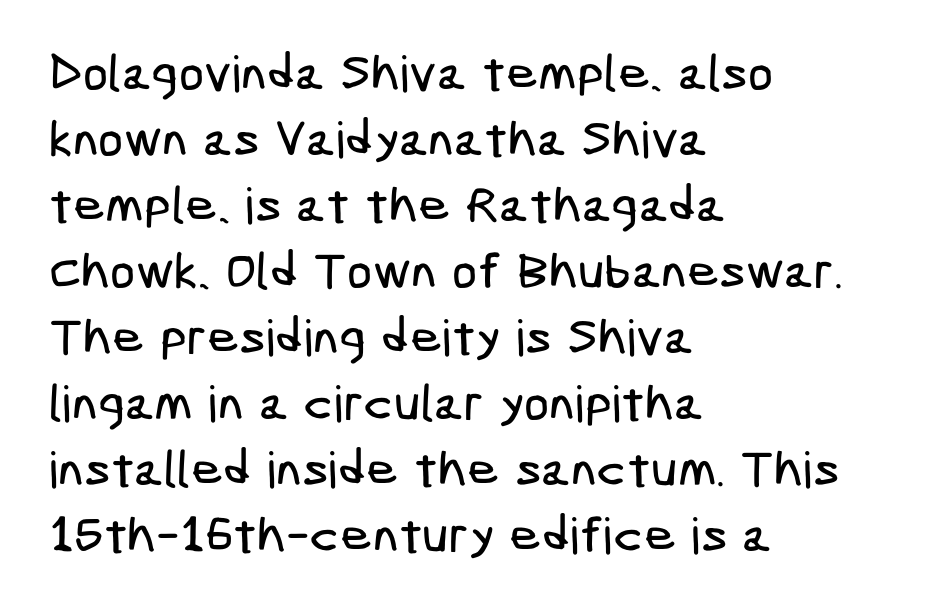
{"serif": "no", "width": "condensed", "stroke_contrast": "low", "x_height": "medium", "underline": "no", "align": "left", "line_spacing": "normal", "line_spacing_ratio": 1.32, "letter_spacing": "normal", "letter_spacing_em": 0.0, "glyph_px": 50}
